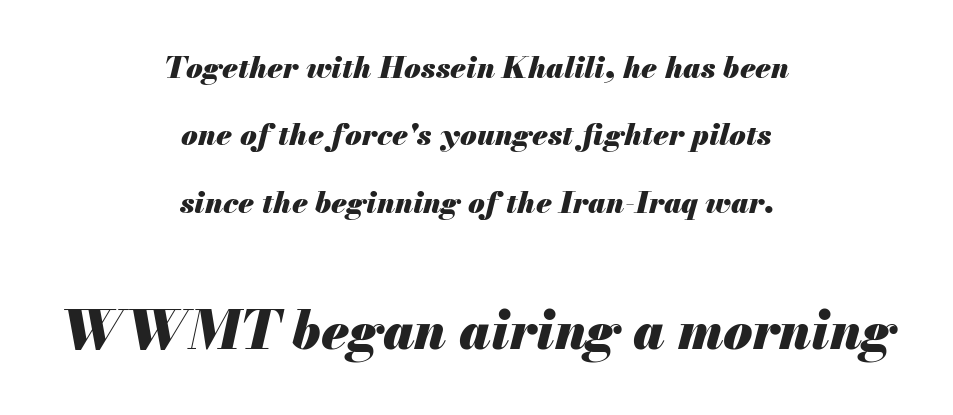
Widely set lines give the paragraph a tall, airy silhouette. Neither beginnings nor endings align; midpoints do. Rendered with sloped, italic letterforms. Thick stems and heavy bowls — unmistakably bold.
